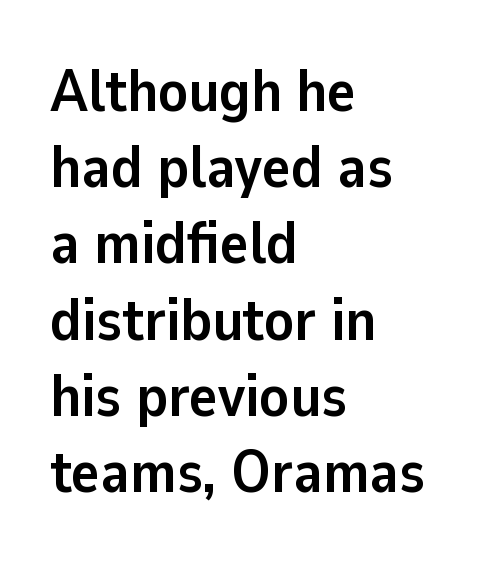
Q: Is the text bold? A: Yes.
Q: Is the text italic (slanted)? A: No, it is upright.
Q: Is the typeface a serif or a sans-serif typeface? A: Sans-serif.
Q: Is the text underlined? A: No.
Q: How is the paragraph aligned? A: Left-aligned.
Q: Is the spacing between letters normal or unusually wide? A: Normal.
Q: Is the spacing between lines tight, normal or loose? A: Normal.
Q: Width (condensed, normal, or wide)? A: Normal.
Q: Stroke contrast? A: Low.
Q: x-height? A: Medium.
Q: Monospaced? A: No.
